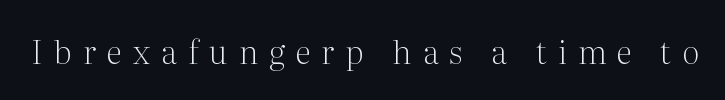
{"serif": "yes", "italic": "no", "bold": "no", "weight": "light", "width": "normal", "stroke_contrast": "medium", "x_height": "medium", "monospaced": "no", "underline": "no", "letter_spacing": "wide", "letter_spacing_em": 0.35, "glyph_px": 32}
